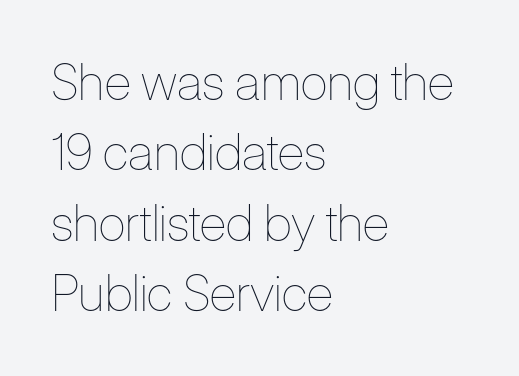
{"italic": "no", "bold": "no", "weight": "thin", "width": "condensed", "stroke_contrast": "low", "x_height": "medium", "monospaced": "no", "underline": "no", "align": "left", "line_spacing": "normal", "line_spacing_ratio": 1.41, "letter_spacing": "normal", "letter_spacing_em": 0.0, "glyph_px": 50}
